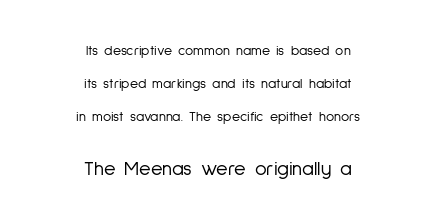
The image shows 20 px text type, upright; set centered, loose line spacing (2.37x), normal letter spacing, not underlined; the second (bottom) block is 1.43x larger.
